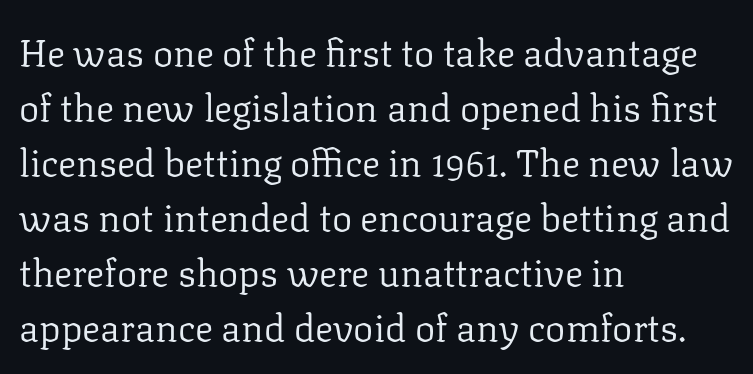
It's the straight-up-and-down kind of type. This sample has the flowing, uneven cadence of proportional lettering. The letters carry serifs — small finishing strokes at the ends of their stems. What stands out about the letter spacing? Nothing — it is the standard amount.
